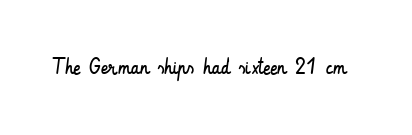
The space directly below the letters is spotless. Quick note: not italic, upright. The line texture is even and compact thanks to regular tracking. These glyphs show unthickened strokes, regular width or finer.
